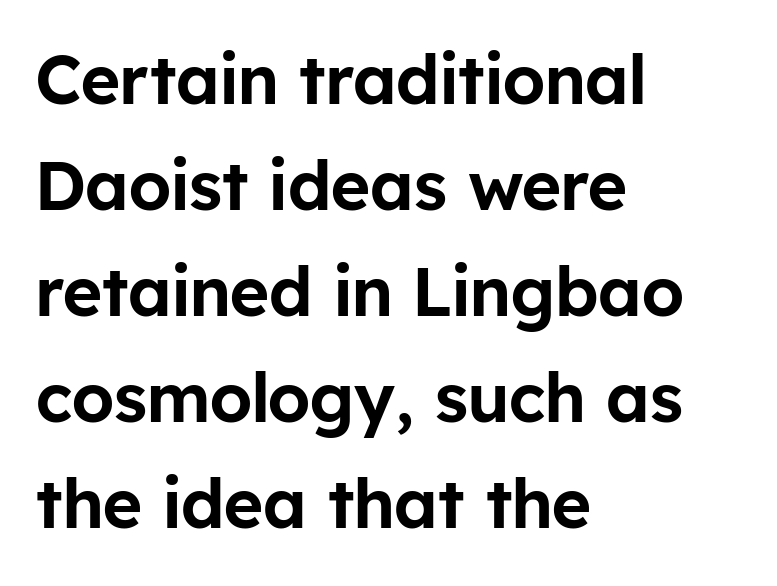
The image shows 68 px sans-serif type, upright; set left-aligned, normal line spacing (1.56x), normal letter spacing, not underlined; low stroke contrast and a medium x-height.
